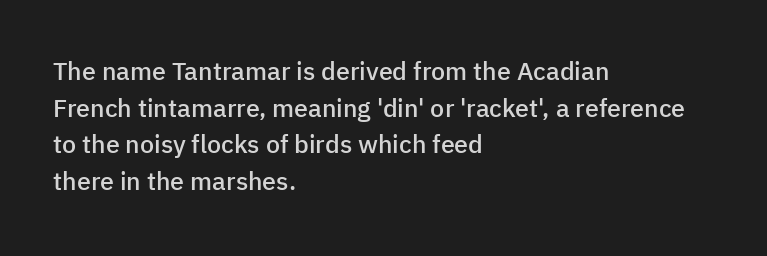
{"italic": "no", "bold": "semi", "underline": "no", "align": "left", "line_spacing": "normal", "line_spacing_ratio": 1.47, "letter_spacing": "normal", "letter_spacing_em": 0.0, "glyph_px": 25}
